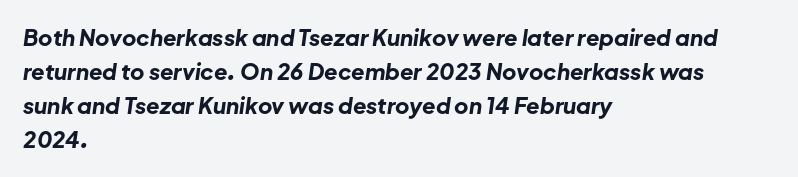
Q: Is the text bold? A: Yes.
Q: Is the text italic (slanted)? A: Yes, it leans right by about 8 degrees.
Q: Is the text underlined? A: No.
Q: How is the paragraph aligned? A: Left-aligned.
Q: Is the spacing between letters normal or unusually wide? A: Normal.
Q: Is the spacing between lines tight, normal or loose? A: Normal.
